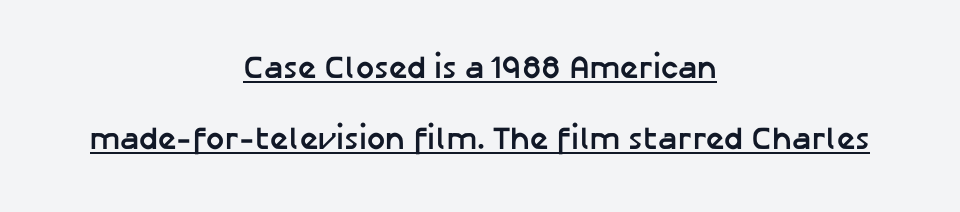
Classification — sans serif. How heavy is the stroke? Heavy — this is a bold. The lettering is marked with a stroke running underneath it. The rendering uses natural spacing where letterforms have individual widths. Widely set lines give the paragraph a tall, airy silhouette. The letterforms sit shoulder to shoulder at normal distance.
